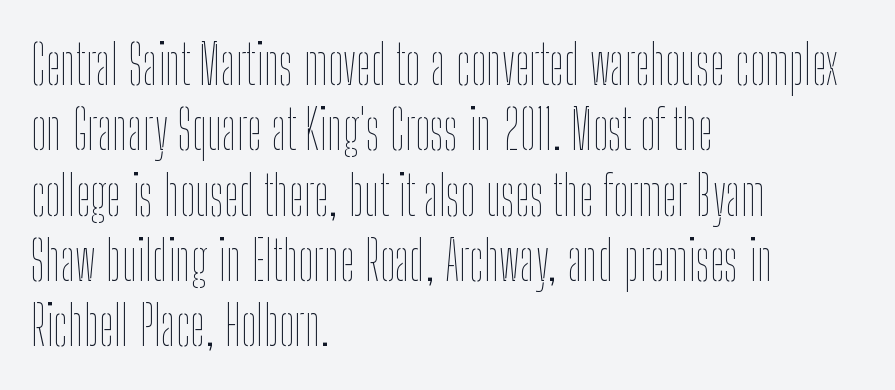
{"italic": "no", "bold": "no", "weight": "thin", "width": "condensed", "stroke_contrast": "low", "x_height": "medium", "monospaced": "no", "underline": "no", "align": "left", "line_spacing_ratio": 1.21, "letter_spacing": "normal", "letter_spacing_em": 0.0, "glyph_px": 54}
